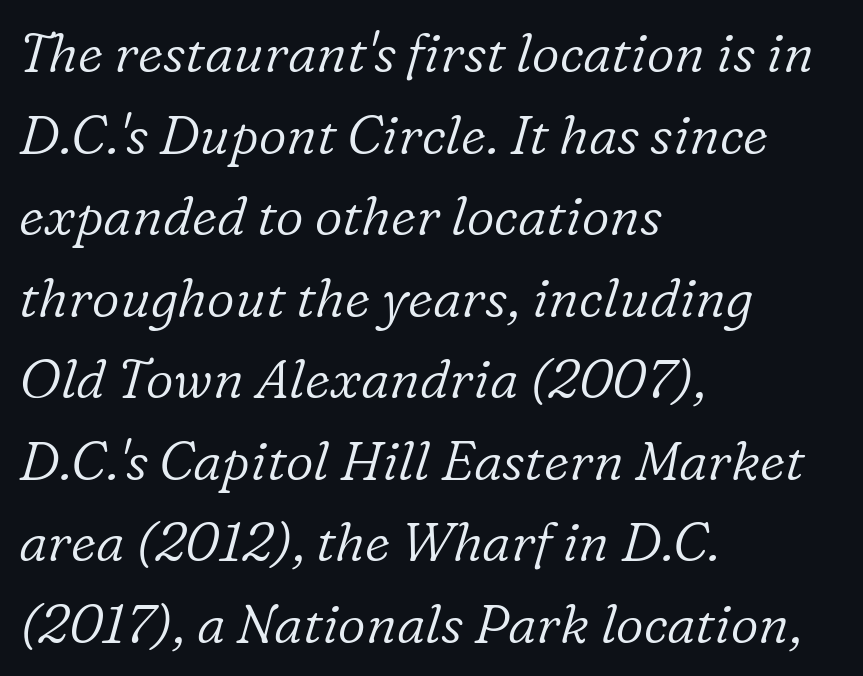
The image shows 54 px light serif type, italic (leaning right); set left-aligned, normal line spacing (1.51x), normal letter spacing, not underlined; low stroke contrast and a medium x-height.
